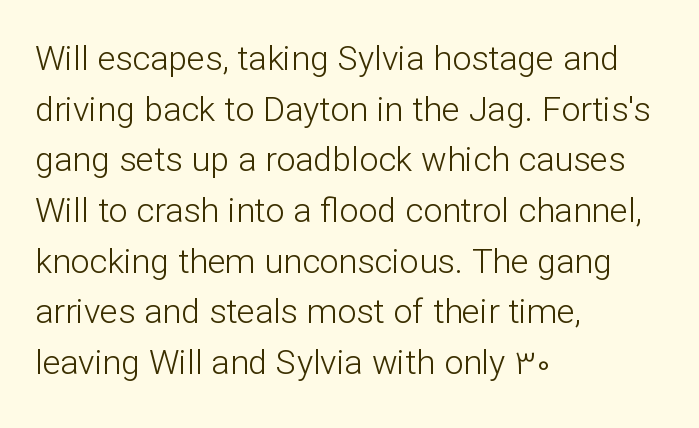
{"serif": "no", "italic": "no", "bold": "no", "weight": "light", "width": "normal", "stroke_contrast": "low", "x_height": "medium", "monospaced": "no", "underline": "no", "align": "left", "line_spacing": "normal", "line_spacing_ratio": 1.49, "letter_spacing": "normal", "letter_spacing_em": 0.0, "glyph_px": 34}
